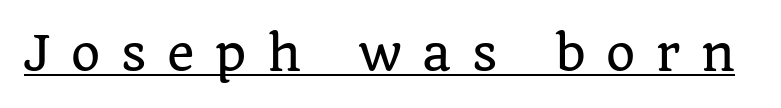
Q: Is the text italic (slanted)? A: No, it is upright.
Q: Is the typeface a serif or a sans-serif typeface? A: Serif.
Q: Is the text underlined? A: Yes.
Q: Is the spacing between letters normal or unusually wide? A: Unusually wide.
Q: Width (condensed, normal, or wide)? A: Normal.
Q: Stroke contrast? A: Low.
Q: x-height? A: Large.
Q: Monospaced? A: No.
